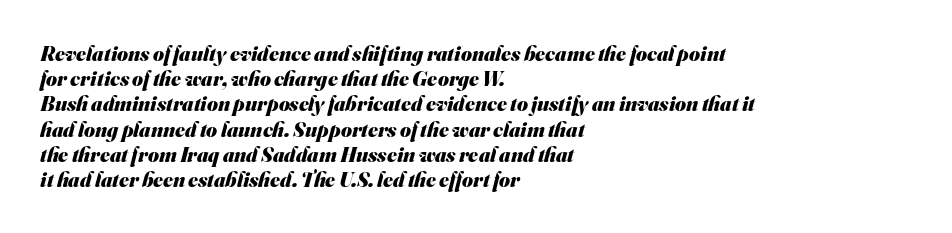
Q: Is the text bold? A: Yes.
Q: Is the text underlined? A: No.
Q: How is the paragraph aligned? A: Left-aligned.
Q: Is the spacing between letters normal or unusually wide? A: Normal.
